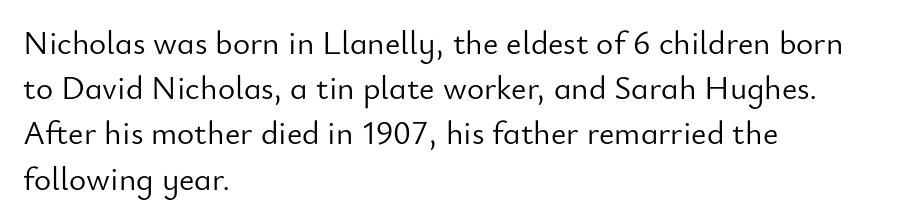
Q: Is the text bold? A: No.
Q: Is the text italic (slanted)? A: No, it is upright.
Q: Is the typeface a serif or a sans-serif typeface? A: Sans-serif.
Q: Is the text underlined? A: No.
Q: How is the paragraph aligned? A: Left-aligned.
Q: Is the spacing between letters normal or unusually wide? A: Normal.
Q: Is the spacing between lines tight, normal or loose? A: Normal.
Q: Width (condensed, normal, or wide)? A: Normal.
Q: Stroke contrast? A: Low.
Q: x-height? A: Small.
Q: Monospaced? A: No.
